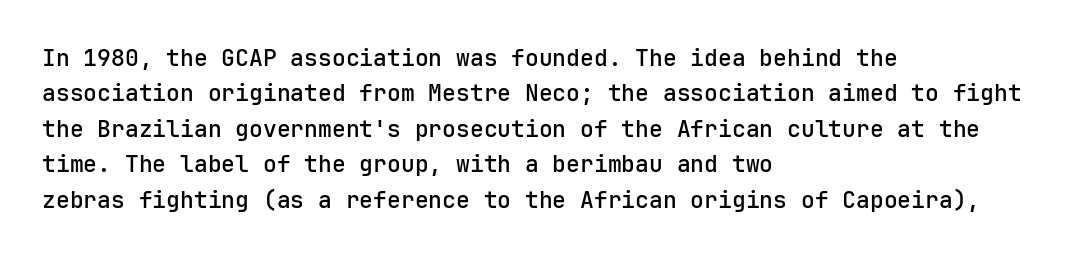
A bit beefed up — I'd call it semibold rather than bold. Upright lettering throughout. Students, observe: this is what conventionally led text looks like. The typesetter chose a ragged-right arrangement here. The rendering keeps characters at their native spacing. Only glyphs here, with clear space below each row.
